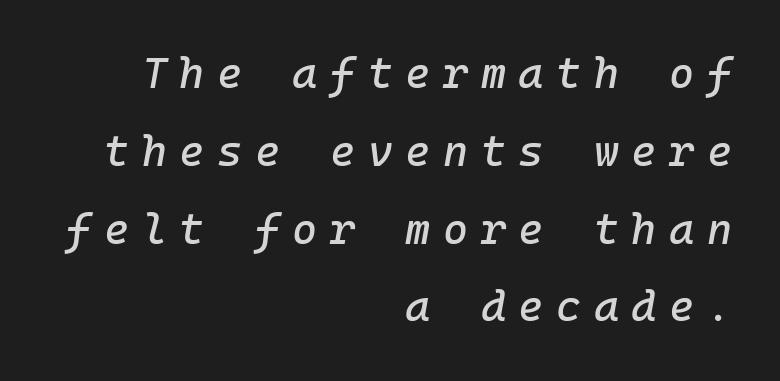
Q: Is the text italic (slanted)? A: Yes, it leans right by about 10 degrees.
Q: Is the text underlined? A: No.
Q: How is the paragraph aligned? A: Right-aligned.
Q: Is the spacing between letters normal or unusually wide? A: Unusually wide.
Q: Width (condensed, normal, or wide)? A: Normal.
Q: Stroke contrast? A: Low.
Q: x-height? A: Medium.
Q: Monospaced? A: Yes.
